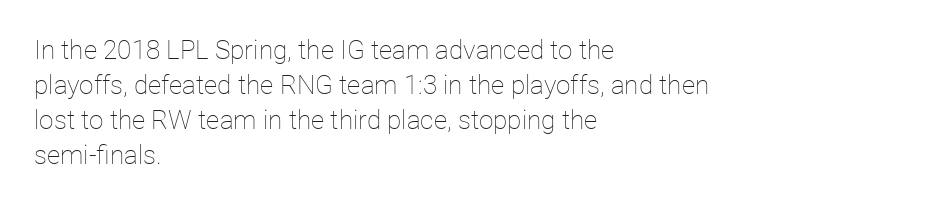
The image shows 26 px text type, upright; set left-aligned, normal line spacing (1.35x), normal letter spacing, not underlined.
